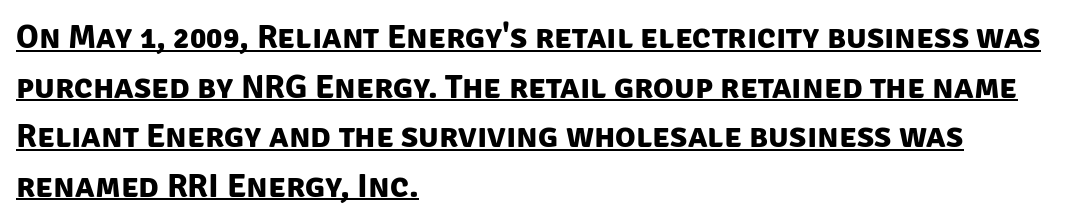
Baseline-to-baseline distance is the conventional proportion of letter height. The strokes are fattened all the way to bold. Students, note that the glyphs here touch the page at normal intervals. Nothing sits at the stroke ends, so this counts as sans-serif.
